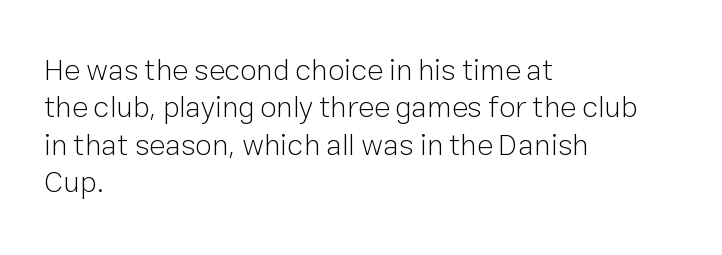
The image shows 30 px light sans-serif type, upright; set left-aligned, normal line spacing (1.25x), normal letter spacing, not underlined; low stroke contrast and a medium x-height.
